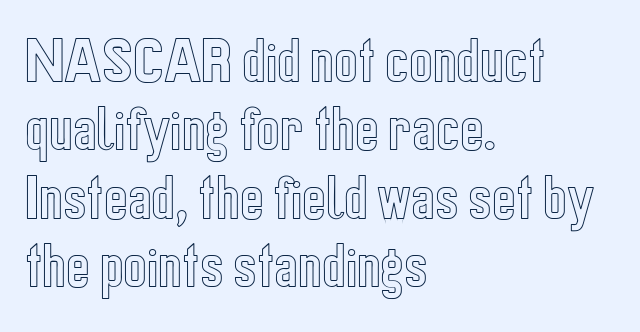
The rag falls on the right side of this text block. Anything drawn beneath the words? Only blank space. This sample has the flowing, uneven cadence of proportional lettering. Quick note: not italic, upright. Each word holds together tightly as a unit, with standard inter-letter gaps. Horizontal bands of white between lines are of average thickness.
